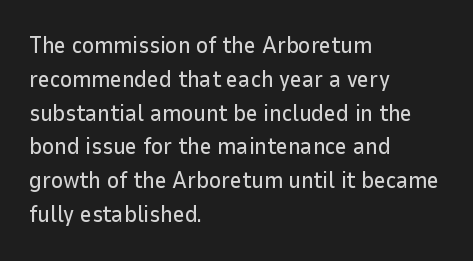
Q: Is the text italic (slanted)? A: No, it is upright.
Q: Is the text underlined? A: No.
Q: How is the paragraph aligned? A: Left-aligned.
Q: Is the spacing between letters normal or unusually wide? A: Normal.
Q: Is the spacing between lines tight, normal or loose? A: Normal.
